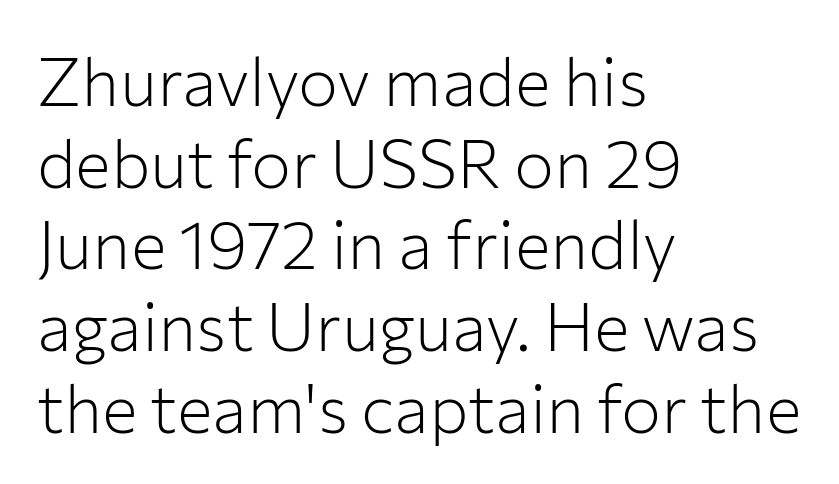
{"serif": "no", "italic": "no", "bold": "no", "weight": "light", "width": "normal", "stroke_contrast": "low", "x_height": "medium", "monospaced": "no", "underline": "no", "align": "left", "line_spacing_ratio": 1.22, "letter_spacing": "normal", "letter_spacing_em": 0.0, "glyph_px": 67}
